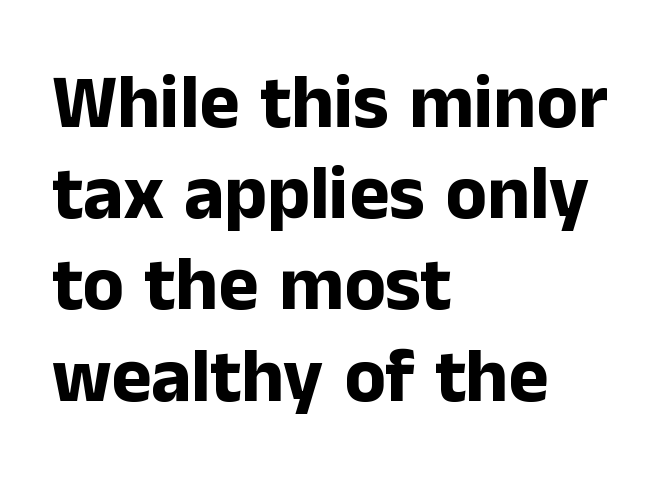
Q: Is the text bold? A: Yes.
Q: Is the text italic (slanted)? A: No, it is upright.
Q: Is the typeface a serif or a sans-serif typeface? A: Sans-serif.
Q: Is the text underlined? A: No.
Q: How is the paragraph aligned? A: Left-aligned.
Q: Is the spacing between letters normal or unusually wide? A: Normal.
Q: Width (condensed, normal, or wide)? A: Normal.
Q: Stroke contrast? A: Low.
Q: x-height? A: Medium.
Q: Monospaced? A: No.
